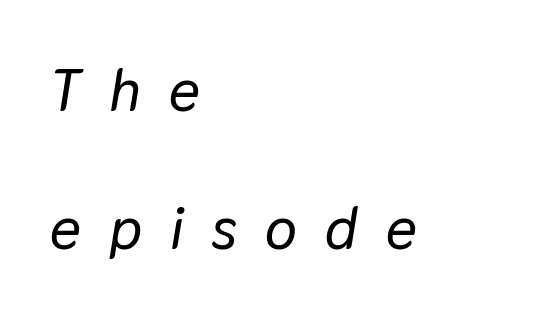
The image shows 60 px text type, italic (leaning right); set left-aligned, loose line spacing (2.3x), unusually wide letter spacing (+0.47 em), not underlined; low stroke contrast and a medium x-height.
